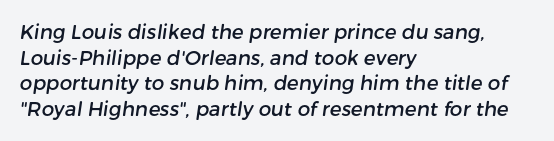
One-word summary of the alignment: left. Only glyphs here, with clear space below each row. What's the leading like? Ordinary, nothing unusual. The horizontal fit of the characters is conventional and even.
